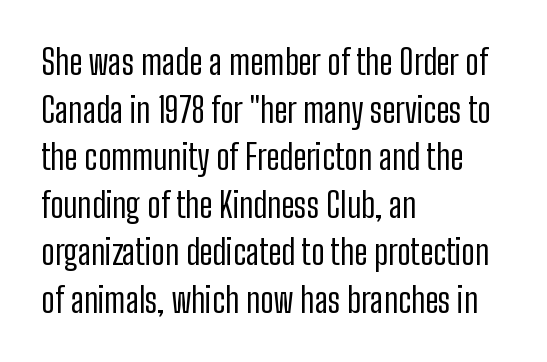
The image shows 34 px regular-weight, condensed sans-serif type, upright; set left-aligned, normal line spacing (1.4x), normal letter spacing, not underlined; low stroke contrast and a medium x-height.
